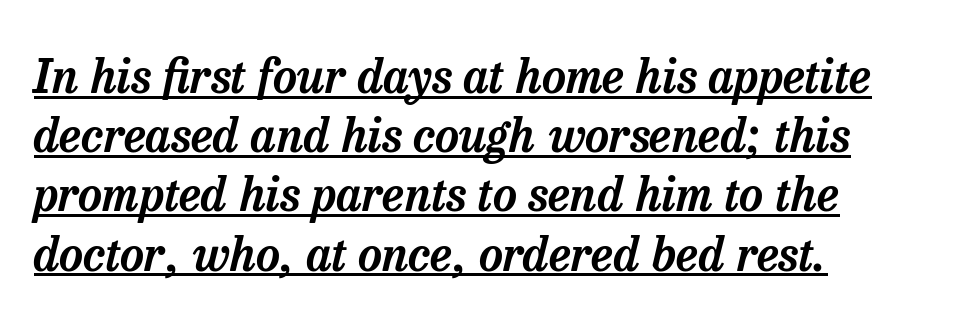
Q: Is the text italic (slanted)? A: Yes, it leans right by about 13 degrees.
Q: Is the typeface a serif or a sans-serif typeface? A: Serif.
Q: Is the text underlined? A: Yes.
Q: How is the paragraph aligned? A: Left-aligned.
Q: Is the spacing between letters normal or unusually wide? A: Normal.
Q: Is the spacing between lines tight, normal or loose? A: Normal.
Q: Width (condensed, normal, or wide)? A: Normal.
Q: Stroke contrast? A: Low.
Q: x-height? A: Medium.
Q: Monospaced? A: No.
